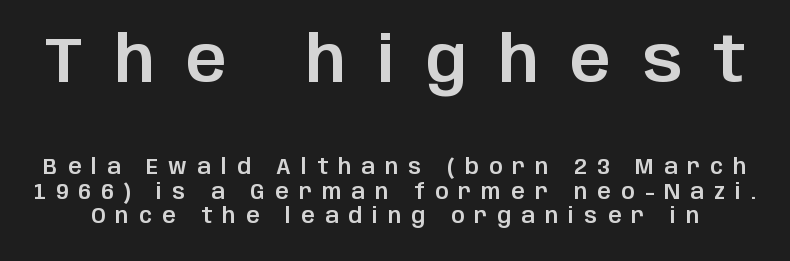
Q: Is the text italic (slanted)? A: No, it is upright.
Q: Is the typeface a serif or a sans-serif typeface? A: Sans-serif.
Q: Is the text underlined? A: No.
Q: Is the spacing between letters normal or unusually wide? A: Unusually wide.
Q: Which block of text is set in a larger size, the first (top) or the second (bottom)? A: The first (top) one.
Q: Width (condensed, normal, or wide)? A: Normal.
Q: Stroke contrast? A: Low.
Q: x-height? A: Large.
Q: Monospaced? A: No.
